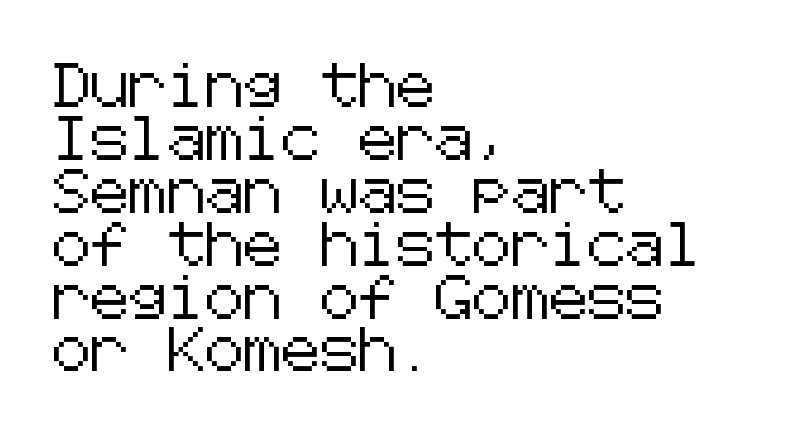
The image shows 43 px sans-serif type, upright; set left-aligned, line spacing 1.23x, normal letter spacing, not underlined; low stroke contrast and a medium x-height.
